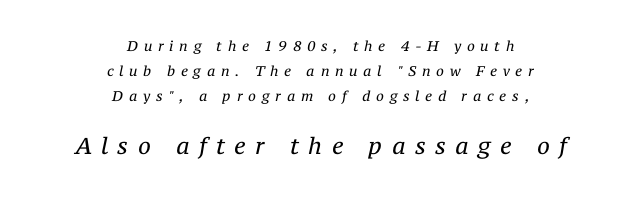
{"italic": "yes", "lean": "right", "slant_degrees": 12, "bold": "no", "underline": "no", "align": "center", "line_spacing_ratio": 1.79, "letter_spacing": "wide", "letter_spacing_em": 0.41, "larger_block": "second", "size_ratio": 1.64, "glyph_px": 23}
